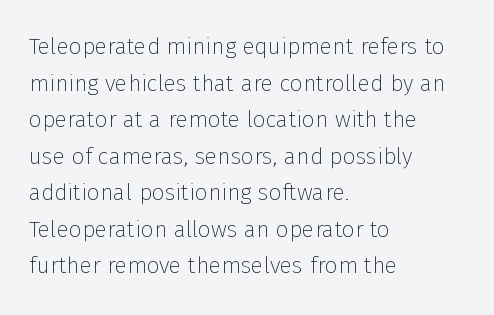
Q: Is the text bold? A: No.
Q: Is the text italic (slanted)? A: No, it is upright.
Q: Is the text underlined? A: No.
Q: How is the paragraph aligned? A: Left-aligned.
Q: Is the spacing between letters normal or unusually wide? A: Normal.
Q: Is the spacing between lines tight, normal or loose? A: Normal.
